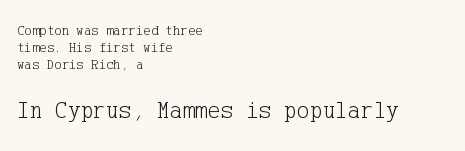
{"italic": "no", "bold": "no", "underline": "no", "align": "left", "line_spacing_ratio": 1.21, "letter_spacing": "normal", "letter_spacing_em": 0.0, "larger_block": "second", "size_ratio": 1.71, "glyph_px": 24}
